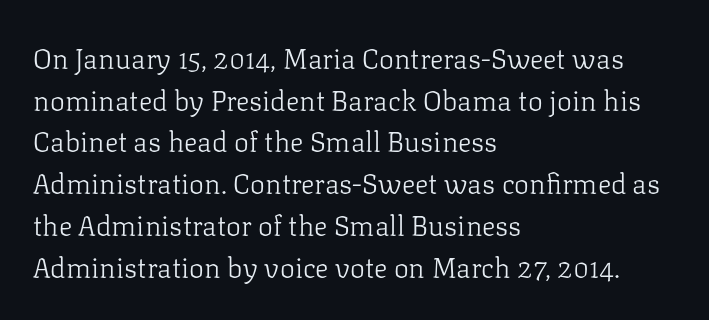
Q: Is the text bold? A: No.
Q: Is the text italic (slanted)? A: No, it is upright.
Q: Is the typeface a serif or a sans-serif typeface? A: Serif.
Q: Is the text underlined? A: No.
Q: How is the paragraph aligned? A: Left-aligned.
Q: Is the spacing between letters normal or unusually wide? A: Normal.
Q: Is the spacing between lines tight, normal or loose? A: Normal.
Q: Width (condensed, normal, or wide)? A: Normal.
Q: Stroke contrast? A: Low.
Q: x-height? A: Medium.
Q: Monospaced? A: No.
